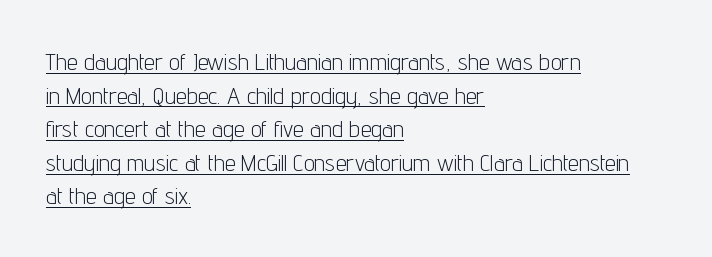
Q: Is the text bold? A: No.
Q: Is the text italic (slanted)? A: No, it is upright.
Q: Is the text underlined? A: Yes.
Q: How is the paragraph aligned? A: Left-aligned.
Q: Is the spacing between letters normal or unusually wide? A: Normal.
Q: Is the spacing between lines tight, normal or loose? A: Normal.
